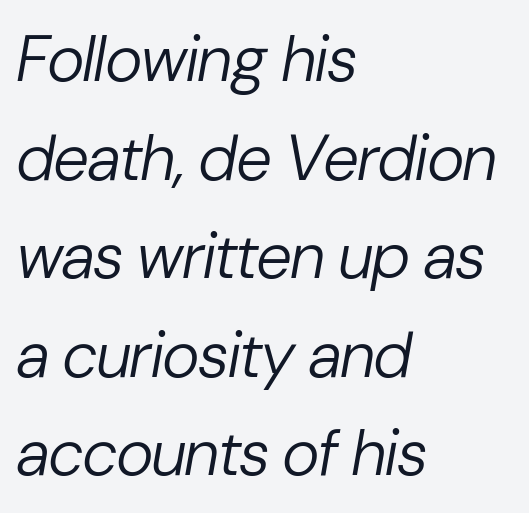
This block has exactly the height ordinary leading produces. On a weight scale, this lands at 450 or below. Unmarked baselines from the first word to the last. Note the varied advance widths — an 'i' is clearly narrower than an 'm'. Is the block centered? No — it sits flush against the left margin.
